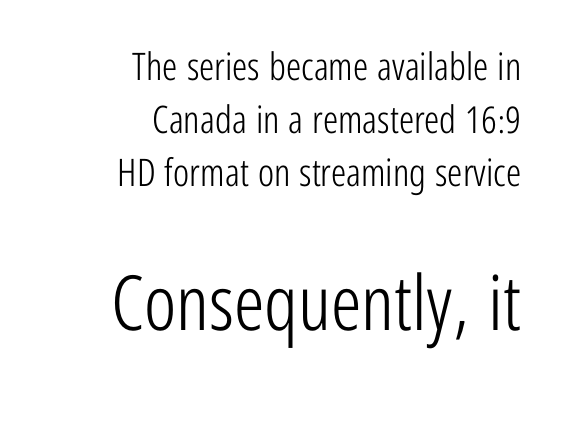
The image shows 76 px light, condensed sans-serif type, upright; set right-aligned, normal line spacing (1.39x), normal letter spacing, not underlined; the second (bottom) block is 2.0x larger; low stroke contrast and a medium x-height.
